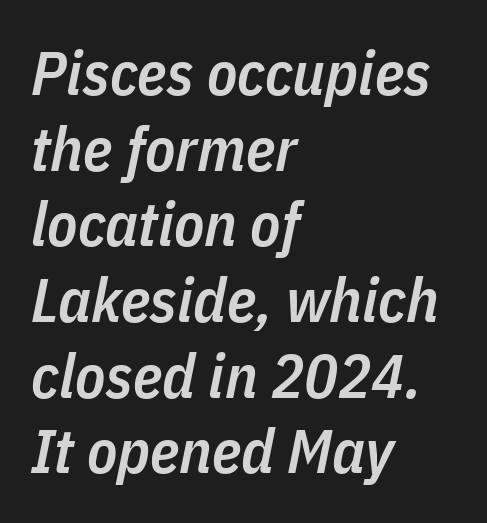
{"italic": "yes", "lean": "right", "slant_degrees": 11, "bold": "semi", "weight": "semibold", "width": "condensed", "stroke_contrast": "low", "x_height": "medium", "monospaced": "no", "underline": "no", "align": "left", "line_spacing_ratio": 1.22, "letter_spacing": "normal", "letter_spacing_em": 0.0, "glyph_px": 62}
